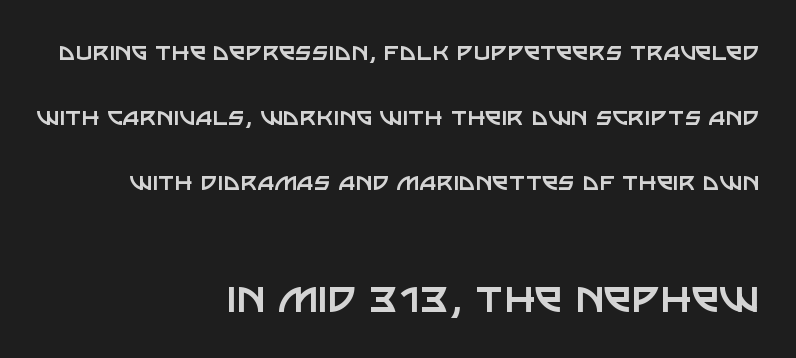
The image shows 50 px regular-weight sans-serif type, upright; set right-aligned, loose line spacing (2.24x), normal letter spacing, not underlined; the second (bottom) block is 1.72x larger; low stroke contrast and a large x-height.
